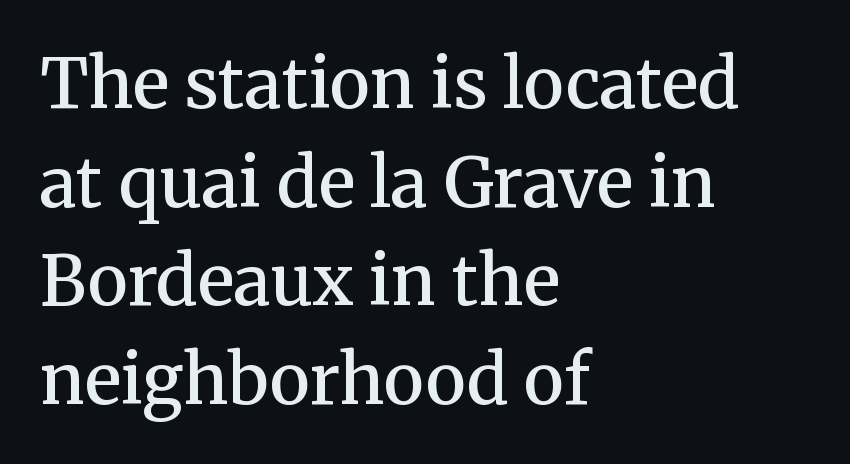
Q: Is the text bold? A: Semi-bold.
Q: Is the text italic (slanted)? A: No, it is upright.
Q: Is the typeface a serif or a sans-serif typeface? A: Serif.
Q: Is the text underlined? A: No.
Q: How is the paragraph aligned? A: Left-aligned.
Q: Is the spacing between letters normal or unusually wide? A: Normal.
Q: Is the spacing between lines tight, normal or loose? A: Normal.
Q: Width (condensed, normal, or wide)? A: Normal.
Q: Stroke contrast? A: Medium.
Q: x-height? A: Medium.
Q: Monospaced? A: No.
